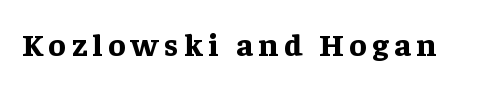
When letters stand straight like this, we call the style roman or upright. Each letter keeps its own natural width here, so spacing adapts to shape. This sample uses a serif face. Just letters on the line, the space beneath them empty.
